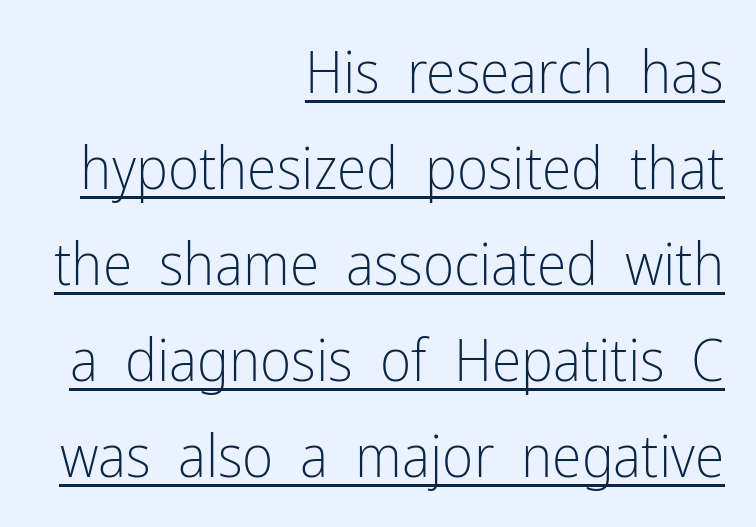
The image shows 60 px light, condensed sans-serif type, upright; set right-aligned, normal line spacing (1.6x), normal letter spacing, underlined; low stroke contrast and a medium x-height.
